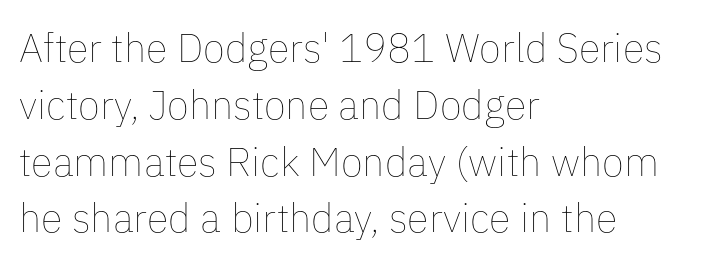
Q: Is the text bold? A: No.
Q: Is the text italic (slanted)? A: No, it is upright.
Q: Is the text underlined? A: No.
Q: How is the paragraph aligned? A: Left-aligned.
Q: Is the spacing between letters normal or unusually wide? A: Normal.
Q: Is the spacing between lines tight, normal or loose? A: Normal.
Q: Width (condensed, normal, or wide)? A: Normal.
Q: Stroke contrast? A: Low.
Q: x-height? A: Medium.
Q: Monospaced? A: No.
